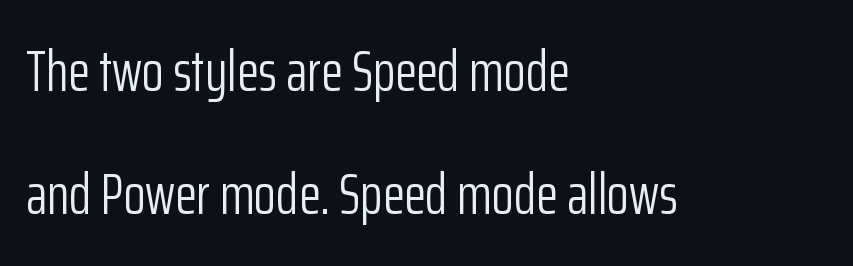
Whoever set this chose breathing room over compactness in the vertical rhythm. Unlike a traditional serif, this face leaves its strokes unadorned. Does the lettering tilt? It doesn't — this is upright. Which margin do the lines hug? The left one — the right edge is uneven. Each word holds together tightly as a unit, with standard inter-letter gaps. Think standard paragraph weight, or any step lighter than that.
